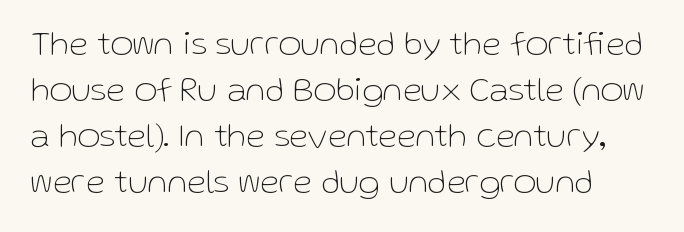
The image shows 35 px thin sans-serif type, upright; set normal line spacing (1.31x), normal letter spacing, not underlined; low stroke contrast and a medium x-height.
